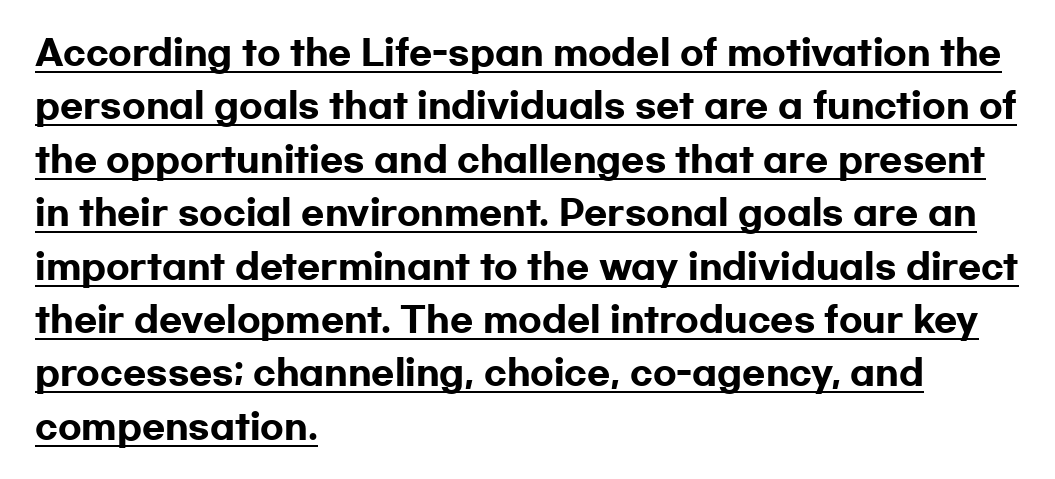
{"serif": "no", "italic": "no", "bold": "yes", "weight": "heavy", "width": "wide", "stroke_contrast": "low", "x_height": "medium", "monospaced": "no", "underline": "yes", "align": "left", "line_spacing": "normal", "line_spacing_ratio": 1.57, "letter_spacing": "normal", "letter_spacing_em": 0.0, "glyph_px": 34}
